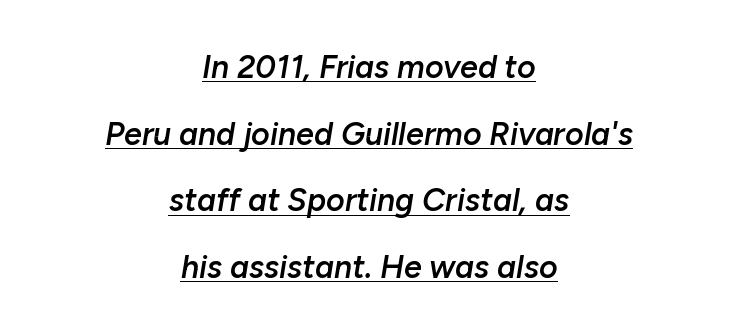
Compared with undecorated copy, this sample adds a rule below the words. Is the block centered? Yes — each line is placed symmetrically about the middle. The horizontal fit of the characters is conventional and even. Notice the wide empty band between every row — that's loose leading. This is oblique type, the kind used for emphasis or titles. Notice the strokes are somewhat thickened but not fully heavy: this is a semibold.
